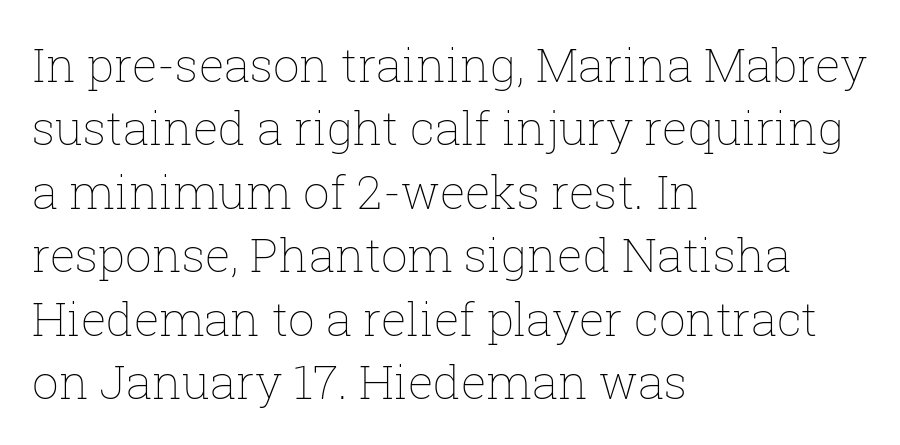
The specimen omits any rule beneath the text block's lines. Looks like regular typesetting: each glyph gets only the width it needs. Stems and bowls with no extra thickness — not bold. These lines stack with their left ends in a neat column. Is the letter spacing exaggerated? No — it looks like the ordinary default.
